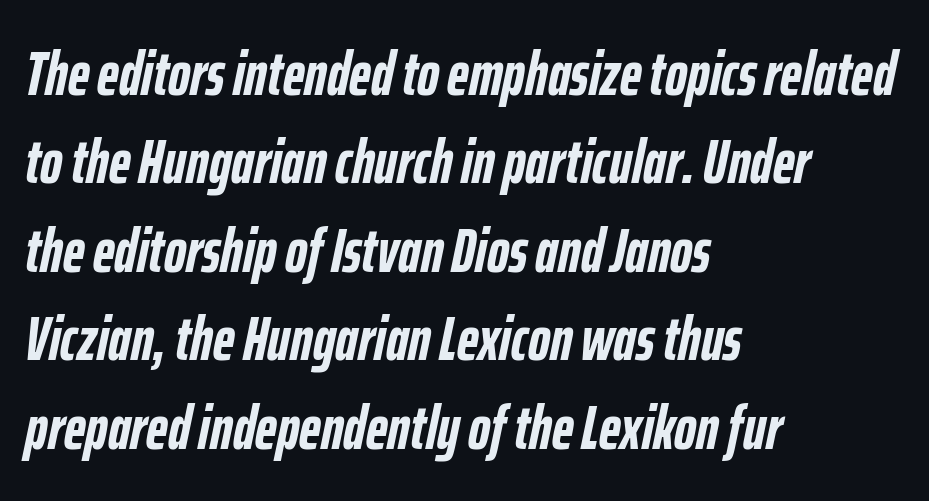
The image shows 61 px semibold, condensed type, italic (leaning right); set left-aligned, normal line spacing (1.45x), normal letter spacing, not underlined; low stroke contrast and a medium x-height.
